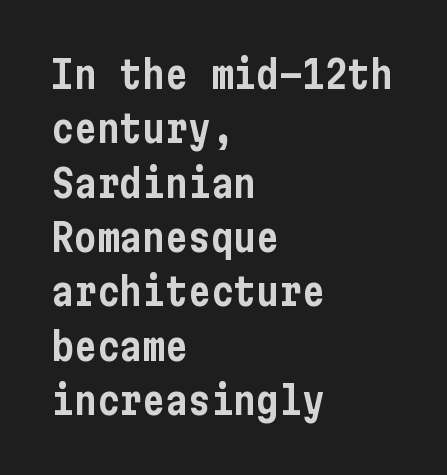
The image shows 38 px condensed sans-serif type, upright; set left-aligned, normal line spacing (1.43x), normal letter spacing, not underlined; low stroke contrast and a medium x-height.
